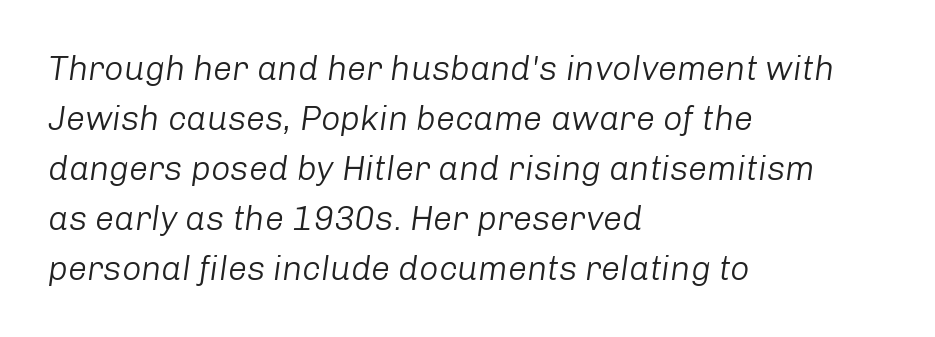
Q: Is the text bold? A: No.
Q: Is the text italic (slanted)? A: Yes, it leans right by about 8 degrees.
Q: Is the text underlined? A: No.
Q: How is the paragraph aligned? A: Left-aligned.
Q: Is the spacing between letters normal or unusually wide? A: Normal.
Q: Is the spacing between lines tight, normal or loose? A: Normal.
Q: Width (condensed, normal, or wide)? A: Normal.
Q: Stroke contrast? A: Low.
Q: x-height? A: Medium.
Q: Monospaced? A: No.
